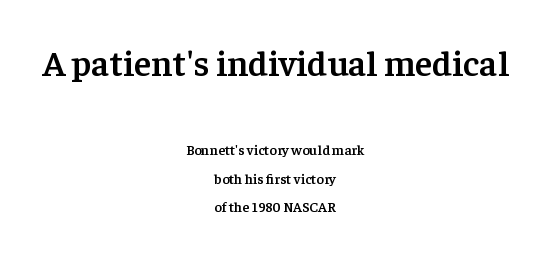
{"serif": "yes", "italic": "no", "bold": "semi", "weight": "semibold", "width": "normal", "stroke_contrast": "low", "x_height": "medium", "monospaced": "no", "underline": "no", "align": "center", "line_spacing": "loose", "line_spacing_ratio": 2.04, "letter_spacing": "normal", "letter_spacing_em": 0.0, "larger_block": "first", "size_ratio": 2.57, "glyph_px": 36}
